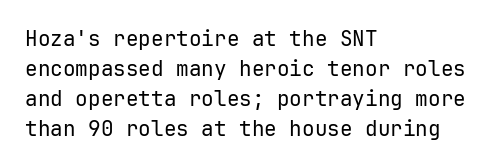
Q: Is the text bold? A: No.
Q: Is the text italic (slanted)? A: No, it is upright.
Q: Is the text underlined? A: No.
Q: How is the paragraph aligned? A: Left-aligned.
Q: Is the spacing between letters normal or unusually wide? A: Normal.
Q: Is the spacing between lines tight, normal or loose? A: Normal.
